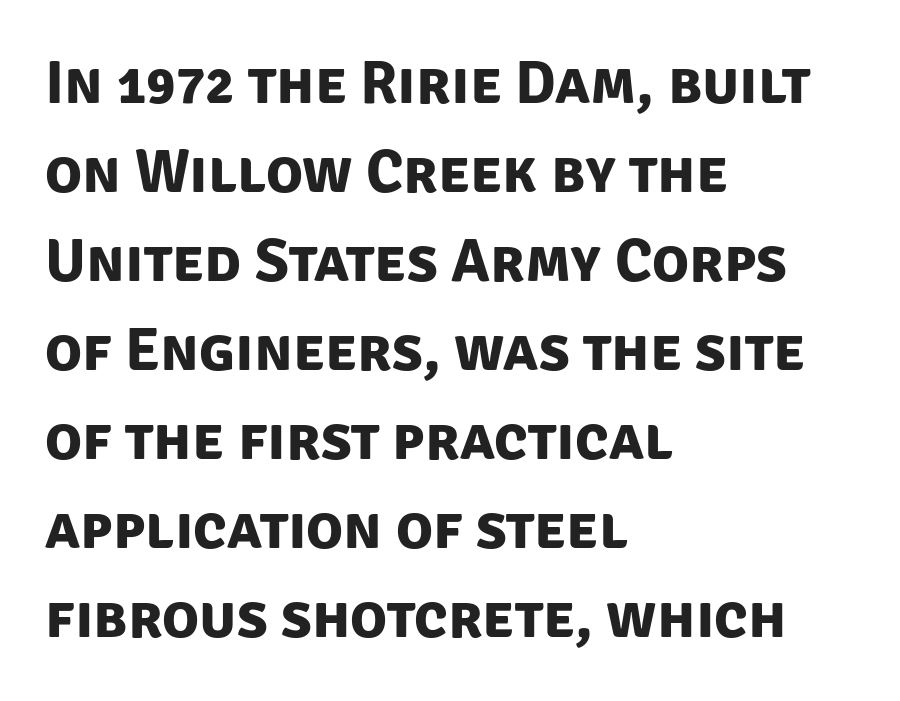
{"serif": "no", "bold": "yes", "weight": "bold", "width": "normal", "stroke_contrast": "low", "x_height": "large", "monospaced": "no", "underline": "no", "align": "left", "line_spacing": "normal", "line_spacing_ratio": 1.46, "letter_spacing": "normal", "letter_spacing_em": 0.0, "glyph_px": 61}
